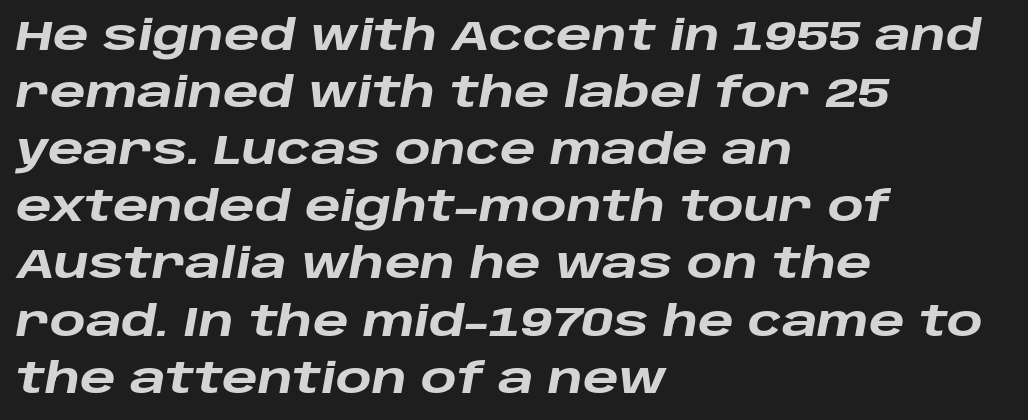
Q: Is the text bold? A: Yes.
Q: Is the text italic (slanted)? A: Yes, it leans right by about 10 degrees.
Q: Is the text underlined? A: No.
Q: How is the paragraph aligned? A: Left-aligned.
Q: Is the spacing between letters normal or unusually wide? A: Normal.
Q: Is the spacing between lines tight, normal or loose? A: Normal.
Q: Width (condensed, normal, or wide)? A: Wide.
Q: Stroke contrast? A: Low.
Q: x-height? A: Large.
Q: Monospaced? A: No.
